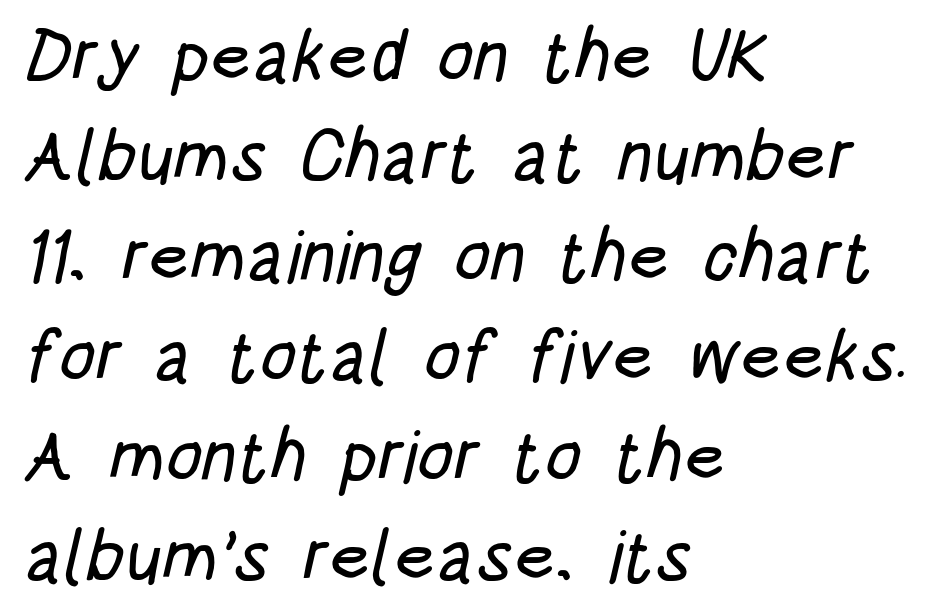
Q: Is the typeface a serif or a sans-serif typeface? A: Sans-serif.
Q: Is the text underlined? A: No.
Q: How is the paragraph aligned? A: Left-aligned.
Q: Is the spacing between letters normal or unusually wide? A: Normal.
Q: Is the spacing between lines tight, normal or loose? A: Normal.
Q: Width (condensed, normal, or wide)? A: Condensed.
Q: Stroke contrast? A: Low.
Q: x-height? A: Large.
Q: Monospaced? A: No.
